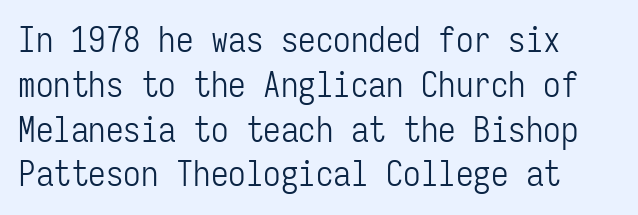
The image shows 35 px light, condensed sans-serif type, upright, monospaced; set normal line spacing (1.28x), normal letter spacing, not underlined; low stroke contrast and a medium x-height.
